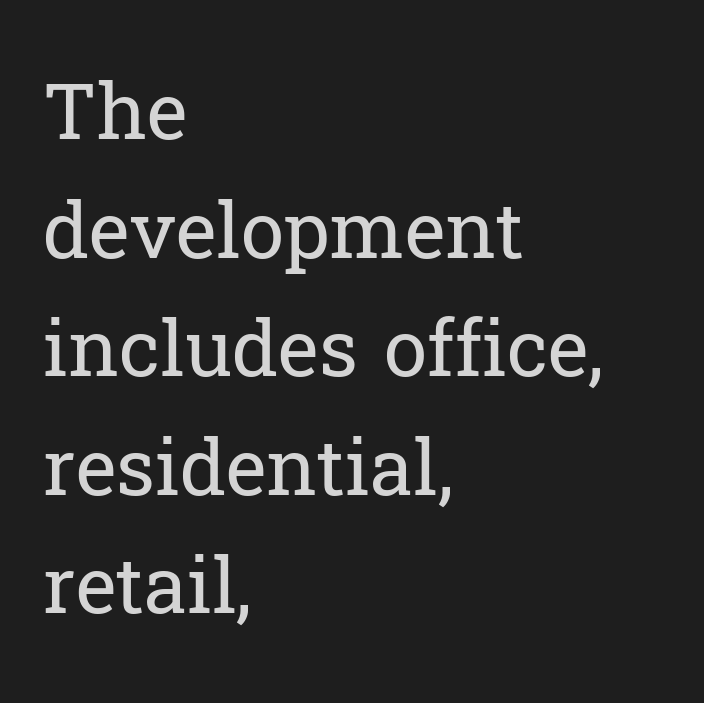
The image shows 78 px regular-weight serif type, upright; set left-aligned, normal line spacing (1.52x), normal letter spacing, not underlined; low stroke contrast and a medium x-height.
